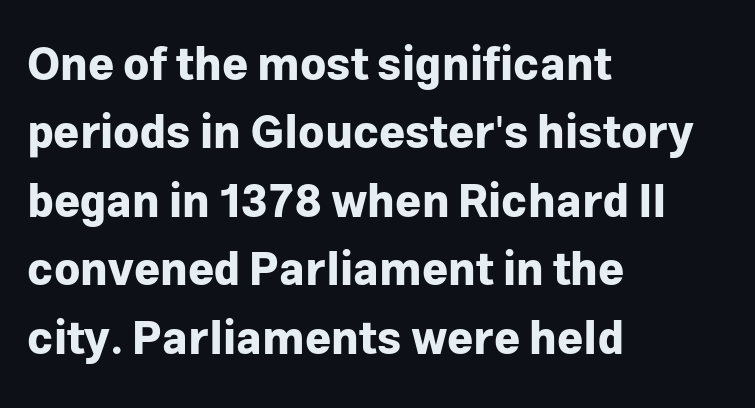
{"serif": "no", "italic": "no", "bold": "yes", "weight": "bold", "width": "normal", "stroke_contrast": "low", "x_height": "medium", "monospaced": "no", "underline": "no", "align": "left", "line_spacing": "normal", "line_spacing_ratio": 1.52, "letter_spacing": "normal", "letter_spacing_em": 0.0, "glyph_px": 45}
